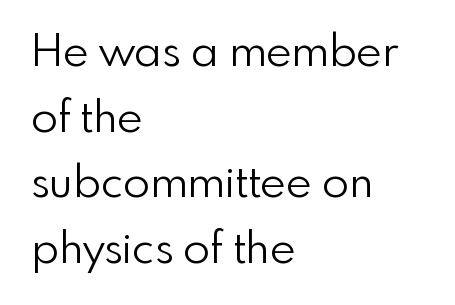
Q: Is the text bold? A: No.
Q: Is the text italic (slanted)? A: No, it is upright.
Q: Is the typeface a serif or a sans-serif typeface? A: Sans-serif.
Q: Is the text underlined? A: No.
Q: How is the paragraph aligned? A: Left-aligned.
Q: Is the spacing between letters normal or unusually wide? A: Normal.
Q: Is the spacing between lines tight, normal or loose? A: Normal.
Q: Width (condensed, normal, or wide)? A: Normal.
Q: Stroke contrast? A: Low.
Q: x-height? A: Small.
Q: Monospaced? A: No.
